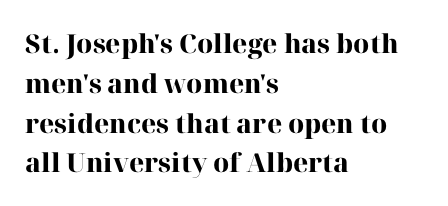
The image shows 26 px bold type, upright; set left-aligned, normal line spacing (1.53x), normal letter spacing, not underlined.
